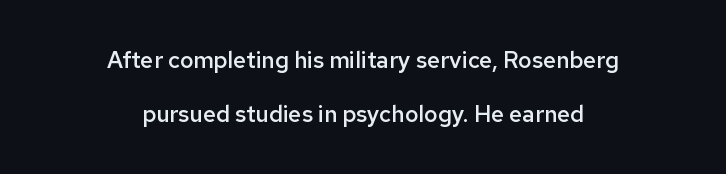
The image shows 23 px text type, upright; set centered, loose line spacing (2.33x), normal letter spacing, not underlined.
